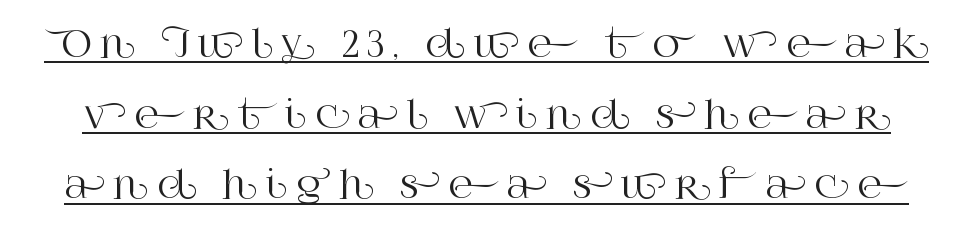
Q: Is the text italic (slanted)? A: No, it is upright.
Q: Is the typeface a serif or a sans-serif typeface? A: Serif.
Q: Is the text underlined? A: Yes.
Q: Is the spacing between letters normal or unusually wide? A: Unusually wide.
Q: Is the spacing between lines tight, normal or loose? A: Loose.
Q: Width (condensed, normal, or wide)? A: Normal.
Q: Stroke contrast? A: High.
Q: x-height? A: Large.
Q: Monospaced? A: No.
